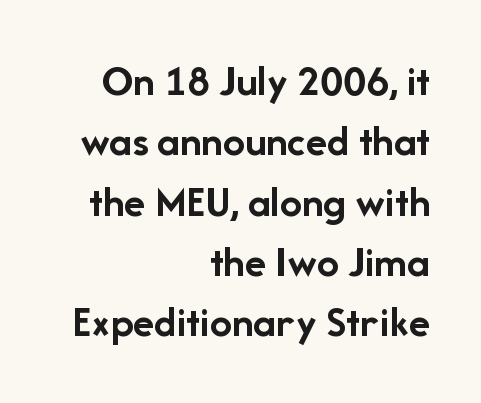
The image shows 44 px semibold sans-serif type, upright; set right-aligned, normal line spacing (1.37x), normal letter spacing, not underlined; low stroke contrast and a medium x-height.
